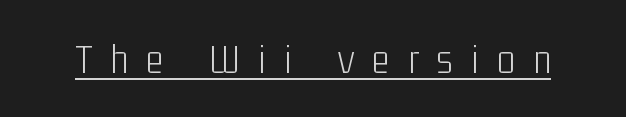
The rendering uses natural spacing where letterforms have individual widths. This sample carries an underscore along the baseline area. A sans-serif font was chosen for this passage. Unbolded letterforms with no extra heft.
